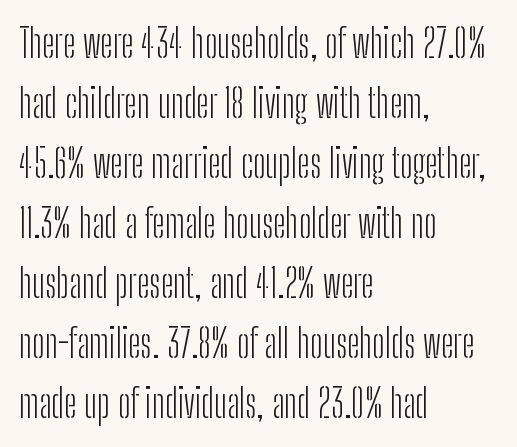
{"serif": "no", "italic": "no", "bold": "no", "weight": "light", "width": "condensed", "stroke_contrast": "low", "x_height": "medium", "monospaced": "no", "underline": "no", "align": "left", "line_spacing": "normal", "line_spacing_ratio": 1.54, "letter_spacing": "normal", "letter_spacing_em": 0.0, "glyph_px": 39}
